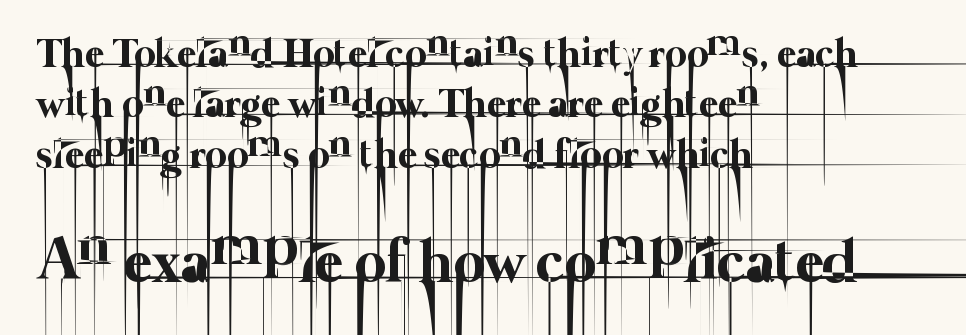
The image shows 61 px thin type; set left-aligned, line spacing 1.23x, normal letter spacing, not underlined; the second (bottom) block is 1.49x larger; low stroke contrast and a medium x-height.
